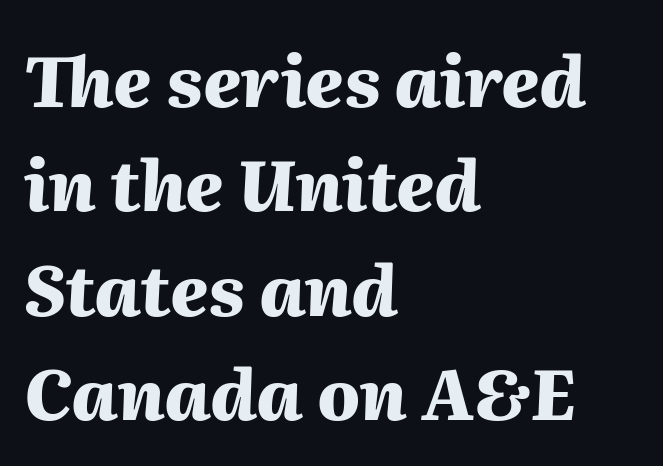
Q: Is the text bold? A: Yes.
Q: Is the text italic (slanted)? A: Yes, it leans right by about 2 degrees.
Q: Is the text underlined? A: No.
Q: How is the paragraph aligned? A: Left-aligned.
Q: Is the spacing between letters normal or unusually wide? A: Normal.
Q: Is the spacing between lines tight, normal or loose? A: Normal.
Q: Width (condensed, normal, or wide)? A: Normal.
Q: Stroke contrast? A: Medium.
Q: x-height? A: Medium.
Q: Monospaced? A: No.
